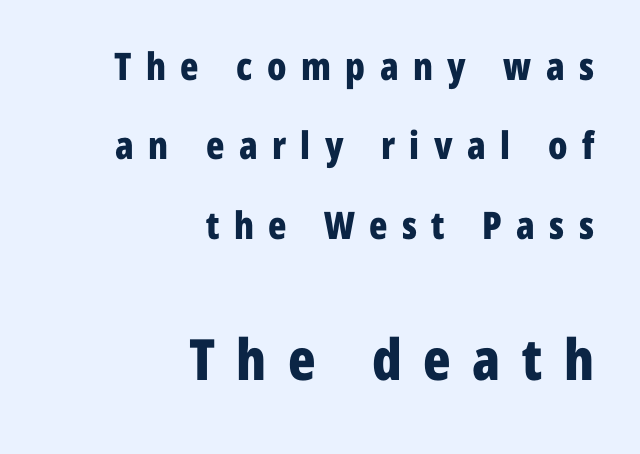
The image shows 57 px bold, condensed sans-serif type, upright; set right-aligned, loose line spacing (2.09x), unusually wide letter spacing (+0.38 em), not underlined; the second (bottom) block is 1.5x larger; low stroke contrast and a medium x-height.
